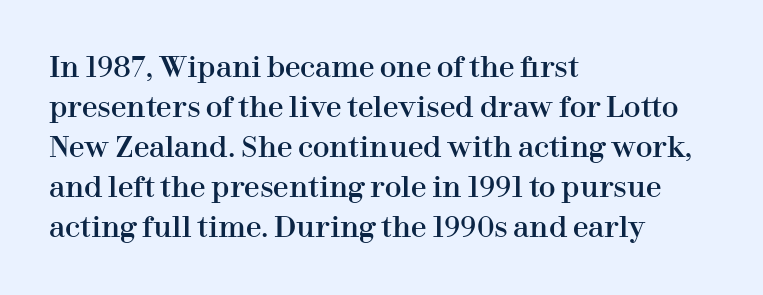
{"serif": "yes", "italic": "no", "width": "normal", "stroke_contrast": "high", "x_height": "medium", "monospaced": "no", "underline": "no", "align": "left", "line_spacing": "normal", "line_spacing_ratio": 1.43, "letter_spacing": "normal", "letter_spacing_em": 0.0, "glyph_px": 28}
